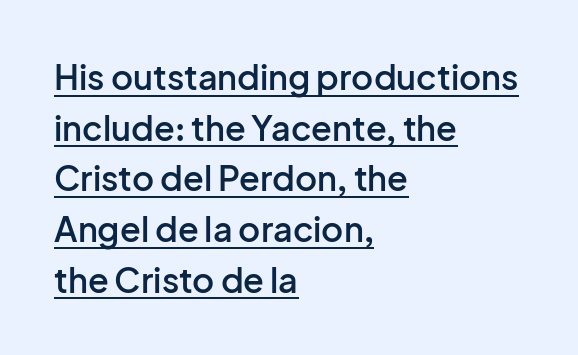
Q: Is the text bold? A: Semi-bold.
Q: Is the text italic (slanted)? A: No, it is upright.
Q: Is the typeface a serif or a sans-serif typeface? A: Sans-serif.
Q: Is the text underlined? A: Yes.
Q: How is the paragraph aligned? A: Left-aligned.
Q: Is the spacing between letters normal or unusually wide? A: Normal.
Q: Is the spacing between lines tight, normal or loose? A: Normal.
Q: Width (condensed, normal, or wide)? A: Normal.
Q: Stroke contrast? A: Low.
Q: x-height? A: Medium.
Q: Monospaced? A: No.
